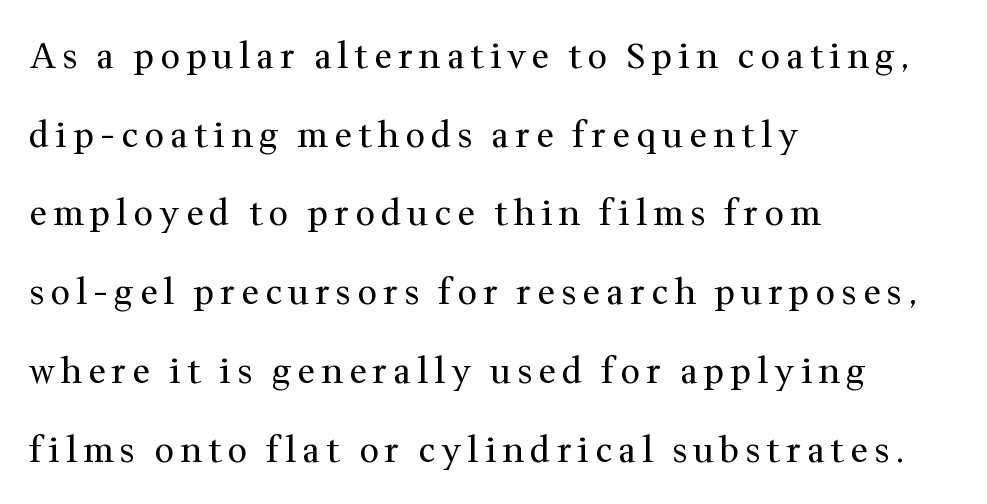
Q: Is the text bold? A: No.
Q: Is the text italic (slanted)? A: No, it is upright.
Q: Is the typeface a serif or a sans-serif typeface? A: Serif.
Q: Is the text underlined? A: No.
Q: How is the paragraph aligned? A: Left-aligned.
Q: Is the spacing between lines tight, normal or loose? A: Loose.
Q: Width (condensed, normal, or wide)? A: Normal.
Q: Stroke contrast? A: Medium.
Q: x-height? A: Medium.
Q: Monospaced? A: No.
